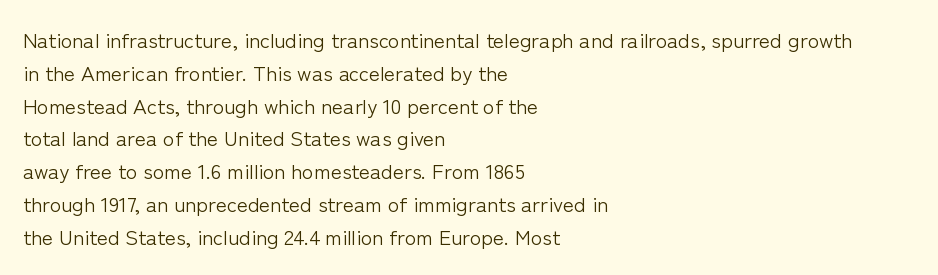
{"italic": "no", "bold": "no", "underline": "no", "align": "left", "line_spacing": "normal", "line_spacing_ratio": 1.56, "letter_spacing": "normal", "letter_spacing_em": 0.0, "glyph_px": 21}
